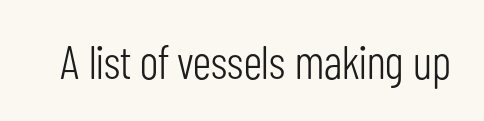
Q: Is the text bold? A: No.
Q: Is the text italic (slanted)? A: No, it is upright.
Q: Is the typeface a serif or a sans-serif typeface? A: Sans-serif.
Q: Is the text underlined? A: No.
Q: Is the spacing between letters normal or unusually wide? A: Normal.
Q: Width (condensed, normal, or wide)? A: Condensed.
Q: Stroke contrast? A: Low.
Q: x-height? A: Medium.
Q: Monospaced? A: No.
